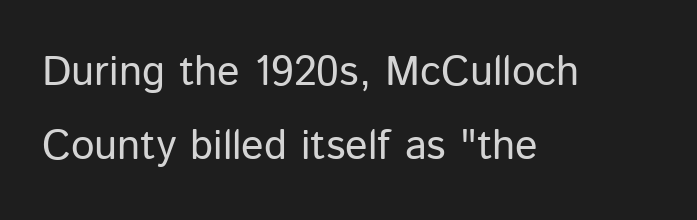
{"serif": "no", "italic": "no", "bold": "no", "weight": "regular", "width": "normal", "stroke_contrast": "low", "x_height": "medium", "monospaced": "no", "underline": "no", "align": "left", "line_spacing_ratio": 1.76, "letter_spacing": "normal", "letter_spacing_em": 0.0, "glyph_px": 42}
